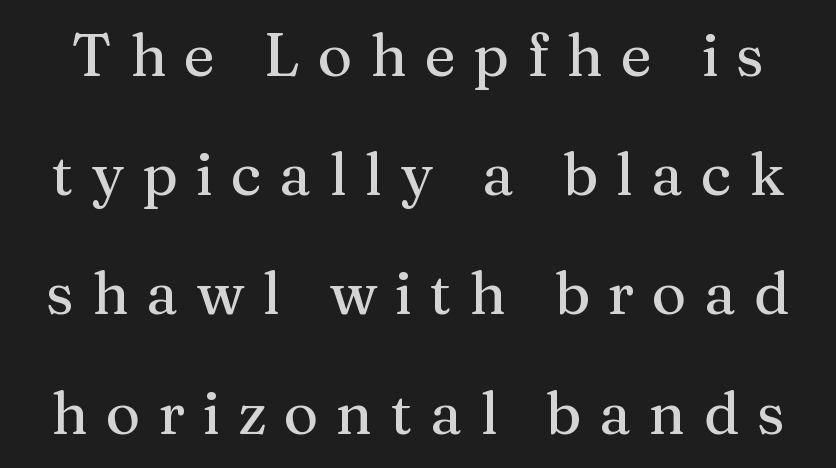
The line texture is sparse and dotted thanks to wide tracking. Are there feet on the stems? There are — it's a serif. Is this a fixed-width face? No — the glyphs have proportional, varying widths. The lines are spread far apart with generous leading. The letters stand straight up with perfectly vertical stems.
